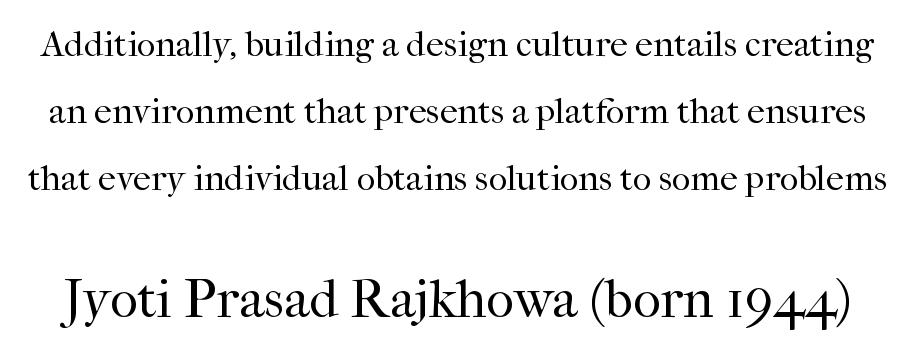
The image shows 54 px regular-weight serif type, upright; set line spacing 1.86x, normal letter spacing, not underlined; the second (bottom) block is 1.5x larger; high stroke contrast and a medium x-height.
